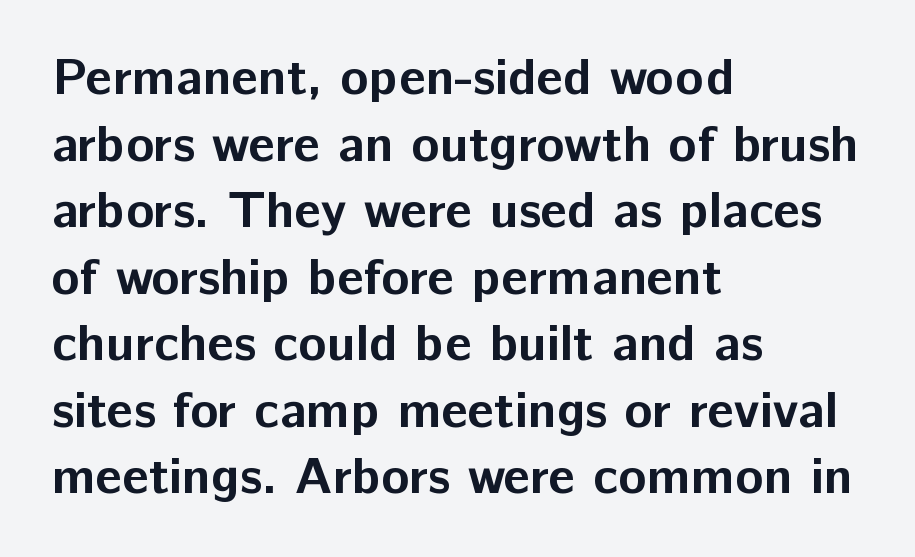
The image shows 52 px bold sans-serif type, upright; set left-aligned, normal line spacing (1.28x), normal letter spacing, not underlined; low stroke contrast and a medium x-height.
